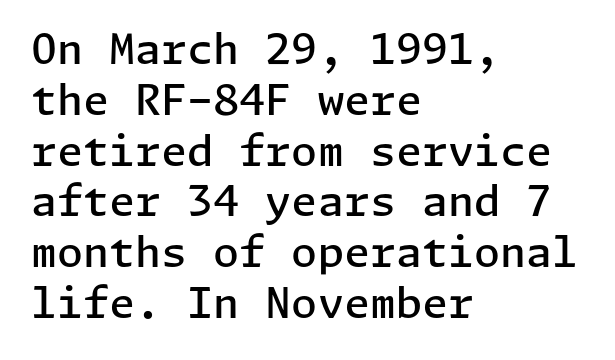
Q: Is the text bold? A: Semi-bold.
Q: Is the text italic (slanted)? A: No, it is upright.
Q: Is the typeface a serif or a sans-serif typeface? A: Sans-serif.
Q: Is the text underlined? A: No.
Q: How is the paragraph aligned? A: Left-aligned.
Q: Is the spacing between letters normal or unusually wide? A: Normal.
Q: Width (condensed, normal, or wide)? A: Normal.
Q: Stroke contrast? A: Low.
Q: x-height? A: Medium.
